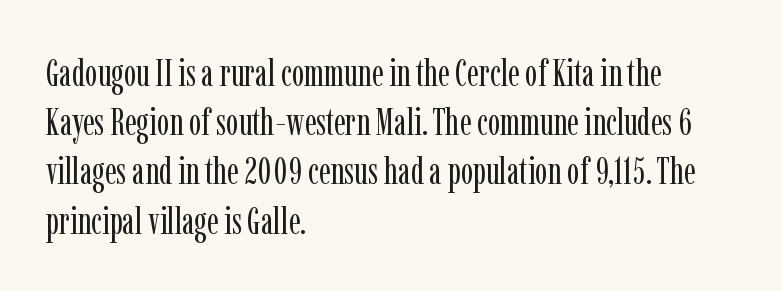
{"serif": "yes", "italic": "no", "bold": "no", "weight": "regular", "width": "condensed", "stroke_contrast": "low", "x_height": "medium", "monospaced": "no", "underline": "no", "align": "left", "line_spacing": "normal", "line_spacing_ratio": 1.33, "letter_spacing": "normal", "letter_spacing_em": 0.0, "glyph_px": 37}
